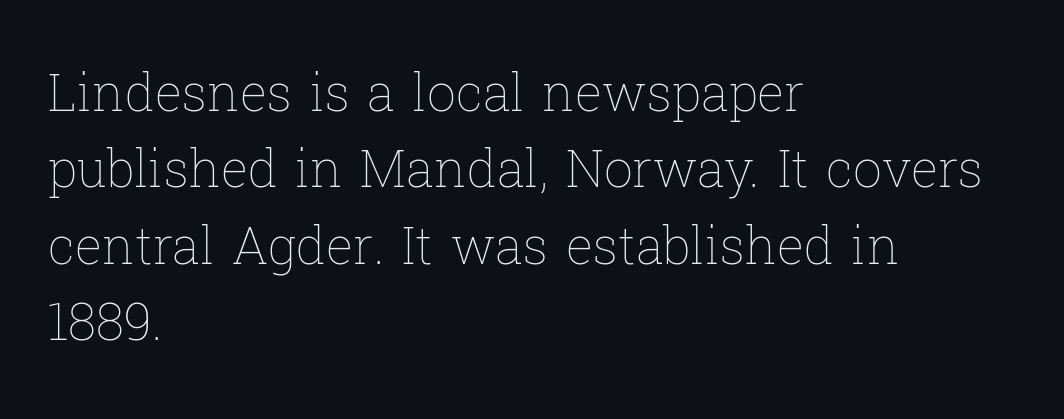
Q: Is the text bold? A: No.
Q: Is the text italic (slanted)? A: No, it is upright.
Q: Is the text underlined? A: No.
Q: How is the paragraph aligned? A: Left-aligned.
Q: Is the spacing between letters normal or unusually wide? A: Normal.
Q: Is the spacing between lines tight, normal or loose? A: Normal.
Q: Width (condensed, normal, or wide)? A: Normal.
Q: Stroke contrast? A: Low.
Q: x-height? A: Medium.
Q: Monospaced? A: No.
